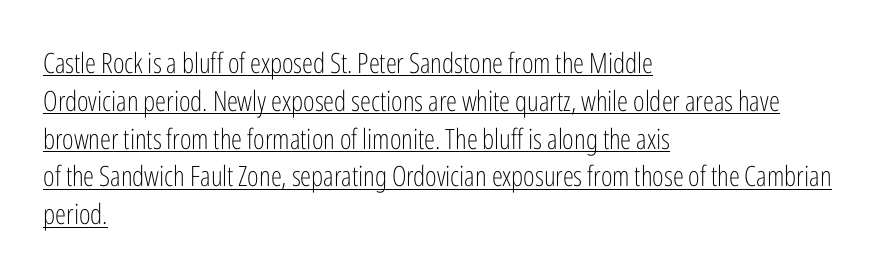
The image shows 28 px light, condensed sans-serif type, upright; set left-aligned, normal line spacing (1.35x), normal letter spacing, underlined; low stroke contrast and a medium x-height.
